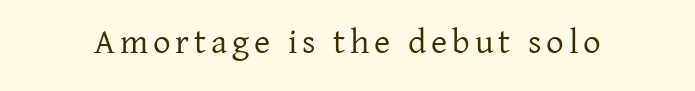
Q: Is the text bold? A: No.
Q: Is the text italic (slanted)? A: No, it is upright.
Q: Is the typeface a serif or a sans-serif typeface? A: Serif.
Q: Is the text underlined? A: No.
Q: Width (condensed, normal, or wide)? A: Normal.
Q: Stroke contrast? A: Low.
Q: x-height? A: Medium.
Q: Monospaced? A: No.
